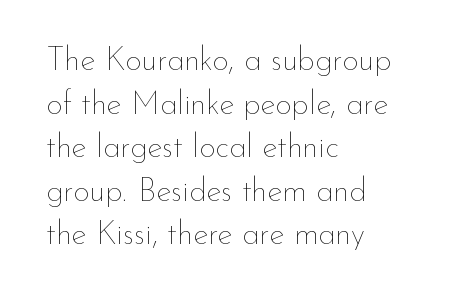
One-word summary of the alignment: left. The tracking reads as untouched default to a designer's eye. The vertical gap from one line to the next is medium. Do the characters align in a grid? No, the font is proportional. Type without underlining.
